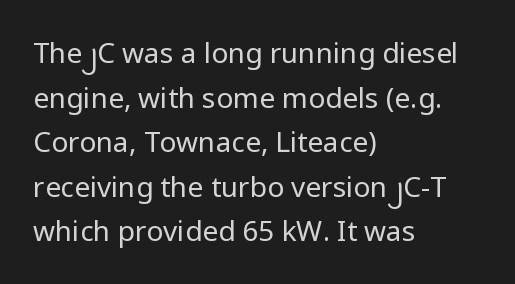
{"serif": "no", "italic": "no", "bold": "no", "weight": "regular", "width": "normal", "stroke_contrast": "low", "x_height": "medium", "monospaced": "no", "underline": "no", "align": "left", "line_spacing": "normal", "line_spacing_ratio": 1.59, "letter_spacing": "normal", "letter_spacing_em": 0.0, "glyph_px": 28}
